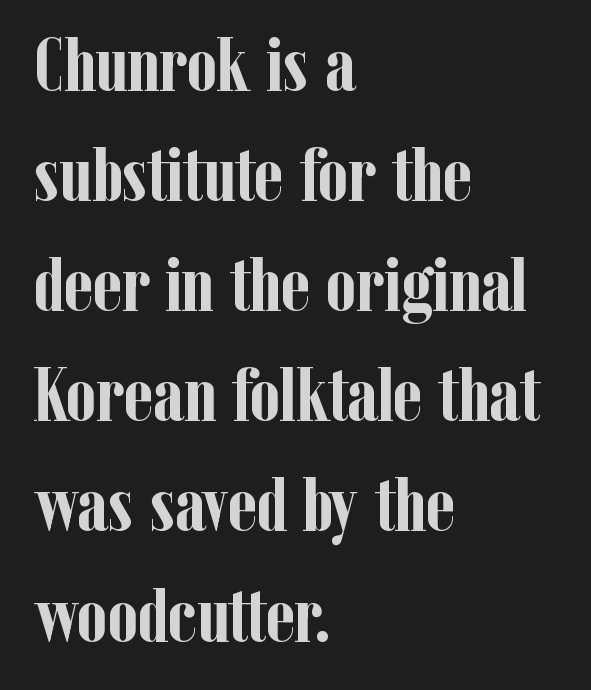
{"serif": "yes", "italic": "no", "bold": "yes", "weight": "semibold", "width": "condensed", "stroke_contrast": "low", "x_height": "medium", "monospaced": "no", "underline": "no", "align": "left", "line_spacing": "normal", "line_spacing_ratio": 1.43, "letter_spacing": "normal", "letter_spacing_em": 0.0, "glyph_px": 77}
